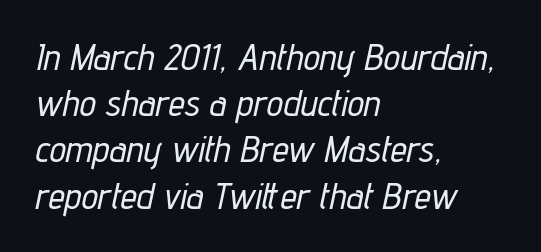
{"italic": "yes", "lean": "right", "slant_degrees": 12, "width": "condensed", "stroke_contrast": "low", "x_height": "medium", "monospaced": "no", "underline": "no", "align": "left", "line_spacing": "normal", "line_spacing_ratio": 1.25, "letter_spacing": "normal", "letter_spacing_em": 0.0, "glyph_px": 37}
